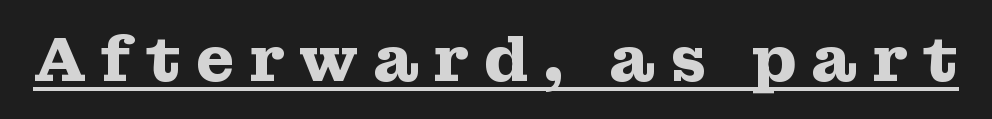
The image shows 63 px heavy, wide serif type, upright; set unusually wide letter spacing (+0.22 em), underlined; medium stroke contrast and a medium x-height.
